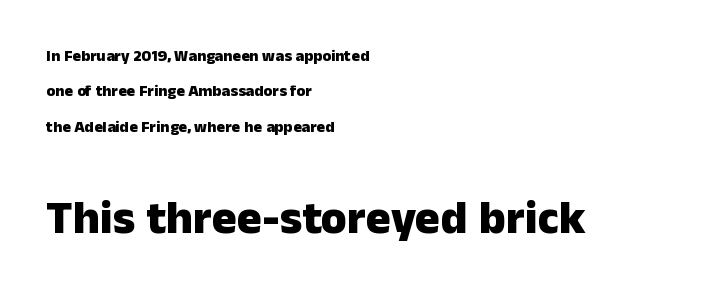
The image shows 47 px heavy sans-serif type, upright; set left-aligned, loose line spacing (2.21x), normal letter spacing, not underlined; the second (bottom) block is 2.94x larger; low stroke contrast and a medium x-height.
